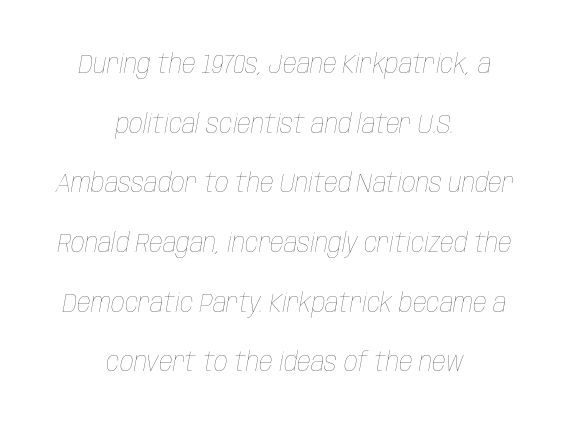
Q: Is the text bold? A: No.
Q: Is the text italic (slanted)? A: Yes, it leans right by about 10 degrees.
Q: Is the text underlined? A: No.
Q: How is the paragraph aligned? A: Centered.
Q: Is the spacing between letters normal or unusually wide? A: Normal.
Q: Is the spacing between lines tight, normal or loose? A: Loose.
